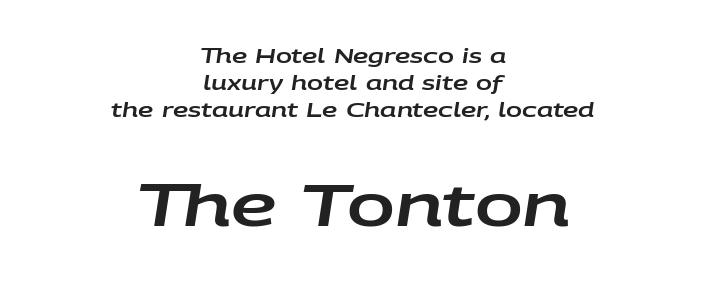
The image shows 57 px wide type, italic (leaning right); set centered, normal line spacing (1.41x), normal letter spacing, not underlined; the second (bottom) block is 3.0x larger; low stroke contrast and a large x-height.
